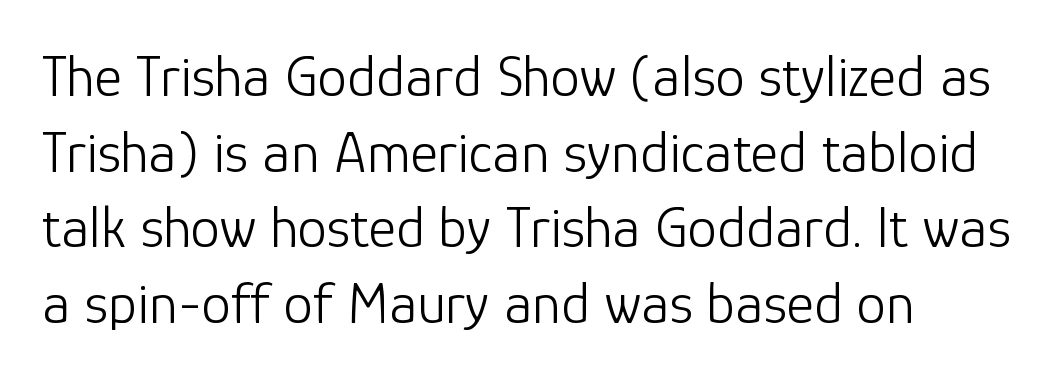
Q: Is the text bold? A: No.
Q: Is the text italic (slanted)? A: No, it is upright.
Q: Is the typeface a serif or a sans-serif typeface? A: Sans-serif.
Q: Is the text underlined? A: No.
Q: How is the paragraph aligned? A: Left-aligned.
Q: Is the spacing between letters normal or unusually wide? A: Normal.
Q: Is the spacing between lines tight, normal or loose? A: Normal.
Q: Width (condensed, normal, or wide)? A: Normal.
Q: Stroke contrast? A: Low.
Q: x-height? A: Medium.
Q: Monospaced? A: No.
